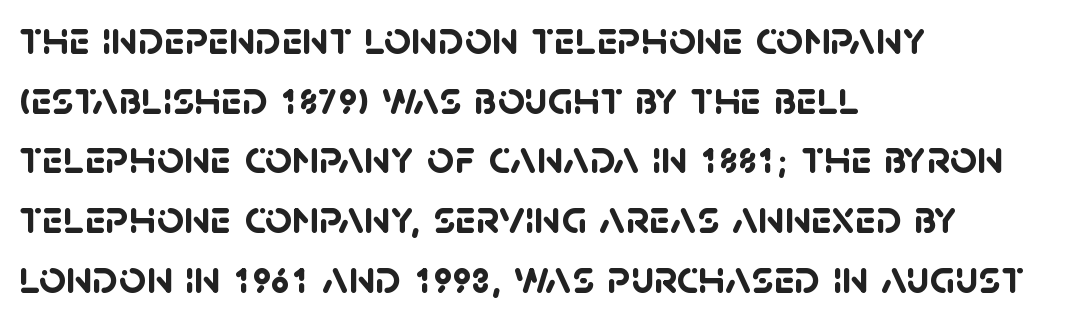
The image shows 47 px semibold sans-serif type; set left-aligned, normal line spacing (1.27x), normal letter spacing, not underlined; low stroke contrast and a large x-height.
